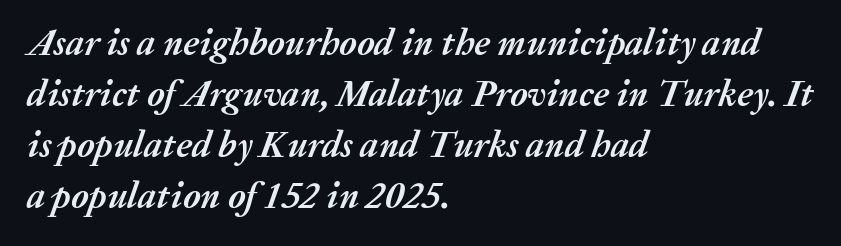
Q: Is the text bold? A: Yes.
Q: Is the text italic (slanted)? A: Yes, it leans right by about 20 degrees.
Q: Is the text underlined? A: No.
Q: How is the paragraph aligned? A: Left-aligned.
Q: Is the spacing between letters normal or unusually wide? A: Normal.
Q: Is the spacing between lines tight, normal or loose? A: Normal.
Q: Width (condensed, normal, or wide)? A: Normal.
Q: Stroke contrast? A: Medium.
Q: x-height? A: Medium.
Q: Monospaced? A: No.
